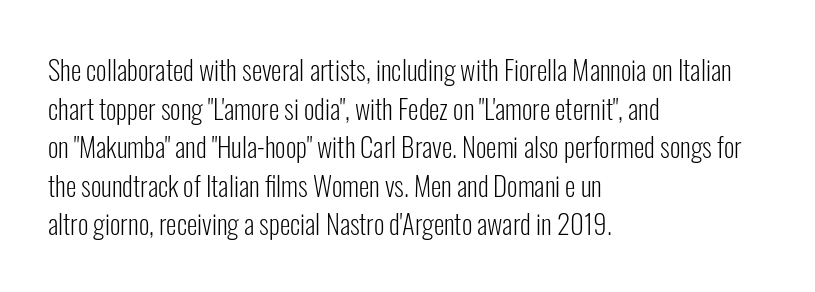
{"italic": "no", "bold": "no", "underline": "no", "align": "left", "line_spacing": "normal", "line_spacing_ratio": 1.43, "letter_spacing": "normal", "letter_spacing_em": 0.0, "glyph_px": 27}
